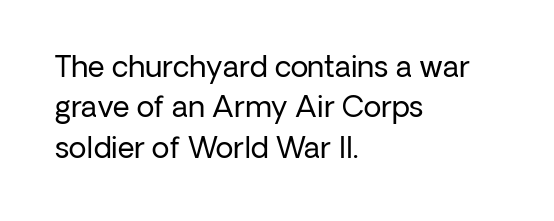
The type is set solid horizontally, with unmodified tracking. The axis of the letterforms is exactly vertical. The letters advance in unequal steps, a hallmark of proportional type. Stroke thickness stays within the range of a standard reading face or lighter. Quick note: interline space is typical.
